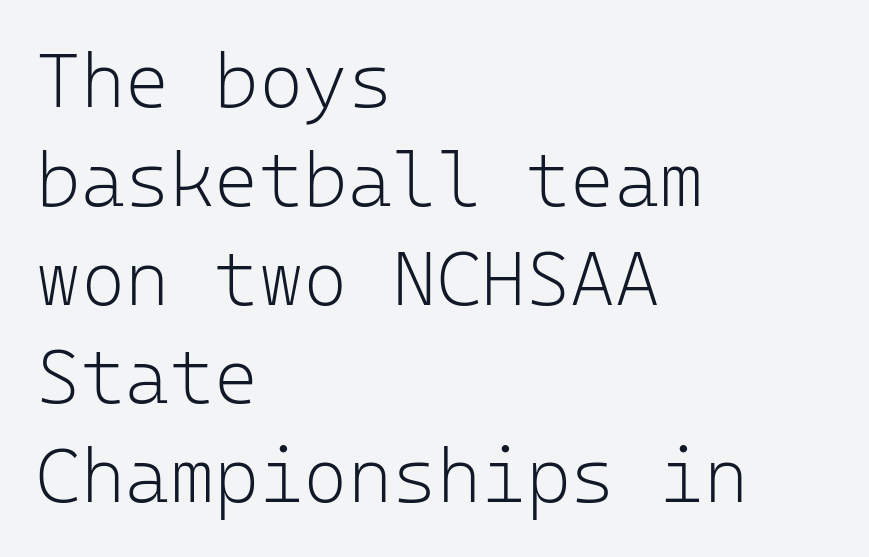
{"serif": "no", "italic": "no", "bold": "no", "weight": "light", "width": "normal", "stroke_contrast": "low", "x_height": "medium", "monospaced": "yes", "underline": "no", "align": "left", "line_spacing": "normal", "line_spacing_ratio": 1.3, "letter_spacing": "normal", "letter_spacing_em": 0.0, "glyph_px": 76}
